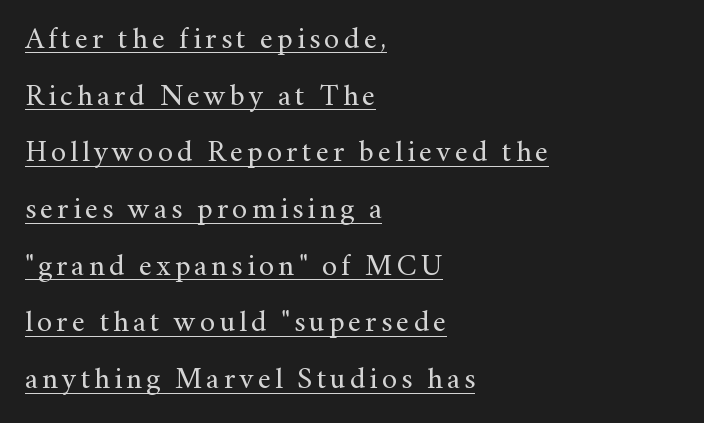
Q: Is the text bold? A: No.
Q: Is the text italic (slanted)? A: No, it is upright.
Q: Is the typeface a serif or a sans-serif typeface? A: Serif.
Q: Is the text underlined? A: Yes.
Q: How is the paragraph aligned? A: Left-aligned.
Q: Width (condensed, normal, or wide)? A: Normal.
Q: Stroke contrast? A: Medium.
Q: x-height? A: Small.
Q: Monospaced? A: No.
